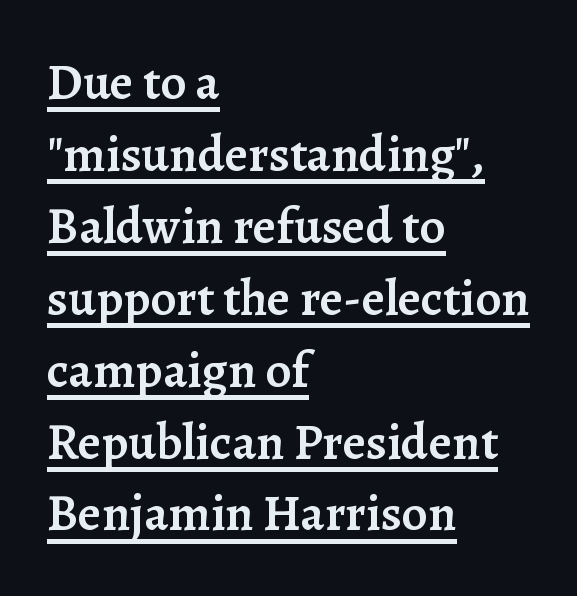
The image shows 51 px semibold serif type, upright; set left-aligned, normal line spacing (1.41x), normal letter spacing, underlined; low stroke contrast and a medium x-height.
